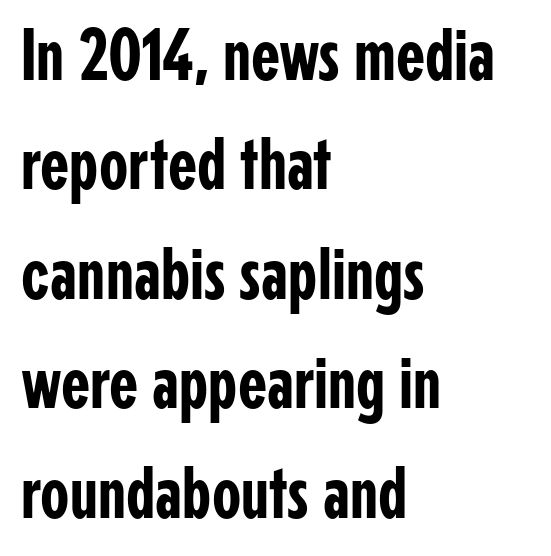
Italic? Not at all — the glyphs are vertical. The words here are not underlined. In CSS terms this would be text-align: left. Spacing verdict: proportional, widths tailored to each character. Vertically, the passage feels balanced, rows spaced as you'd expect.
